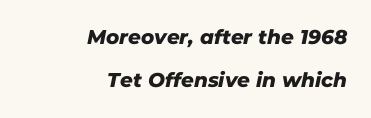
Q: Is the text underlined? A: No.
Q: How is the paragraph aligned? A: Right-aligned.
Q: Is the spacing between letters normal or unusually wide? A: Normal.
Q: Is the spacing between lines tight, normal or loose? A: Loose.
